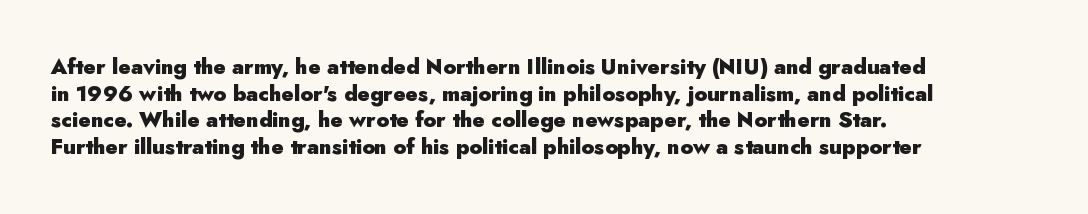
Honestly, the row spacing looks completely unremarkable. Posture: upright roman. Plenty of ink on the page — the face is bold. Typeset ragged right — the left edge is the straight one.
